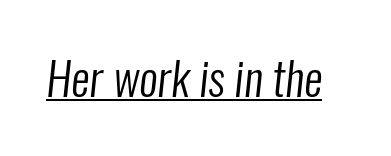
Q: Is the text bold? A: No.
Q: Is the typeface a serif or a sans-serif typeface? A: Sans-serif.
Q: Is the text underlined? A: Yes.
Q: Is the spacing between letters normal or unusually wide? A: Normal.
Q: Width (condensed, normal, or wide)? A: Condensed.
Q: Stroke contrast? A: Low.
Q: x-height? A: Medium.
Q: Monospaced? A: No.
